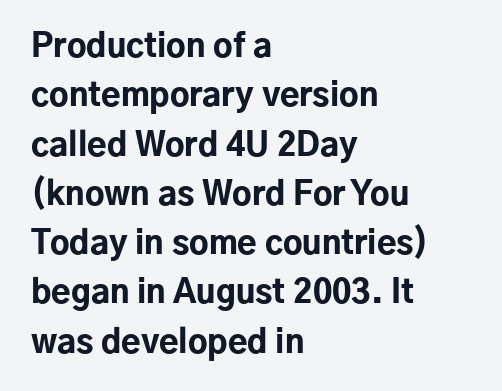
The image shows 32 px bold sans-serif type, upright; set left-aligned, normal line spacing (1.54x), normal letter spacing, not underlined; low stroke contrast and a medium x-height.
